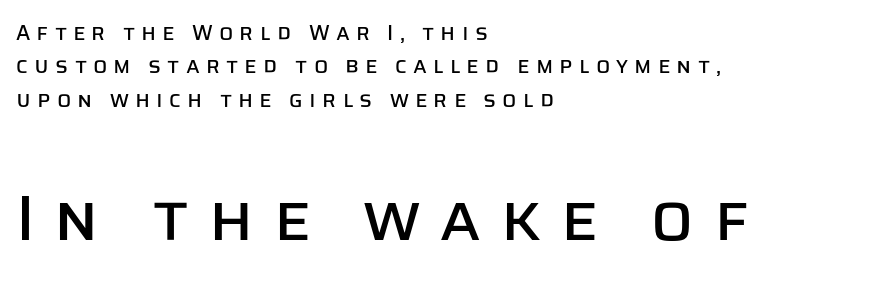
Q: Is the text italic (slanted)? A: No, it is upright.
Q: Is the typeface a serif or a sans-serif typeface? A: Sans-serif.
Q: Is the text underlined? A: No.
Q: How is the paragraph aligned? A: Left-aligned.
Q: Is the spacing between letters normal or unusually wide? A: Unusually wide.
Q: Is the spacing between lines tight, normal or loose? A: Normal.
Q: Which block of text is set in a larger size, the first (top) or the second (bottom)? A: The second (bottom) one.
Q: Width (condensed, normal, or wide)? A: Normal.
Q: Stroke contrast? A: Low.
Q: x-height? A: Large.
Q: Monospaced? A: No.
